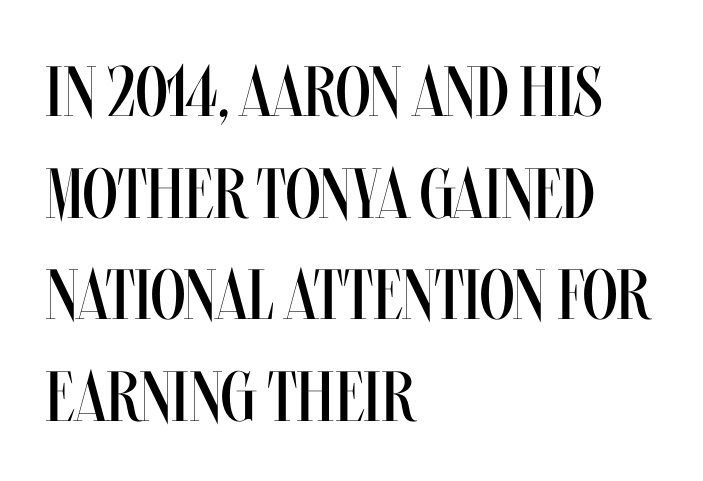
Caption: multi-line text, flush left, ragged right. Look at the tracking — it's just the regular setting, nothing added. Stroke mass is kept to a normal reading level or below. Is this a fixed-width face? No — the glyphs have proportional, varying widths. Any mark beneath the type? The region is blank.
